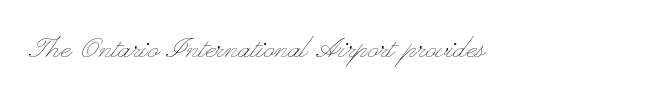
The image shows 36 px thin, wide type; set left-aligned, normal letter spacing, not underlined; low stroke contrast and a small x-height.
